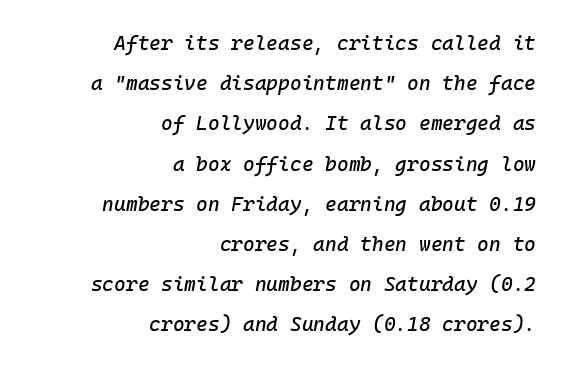
{"italic": "yes", "lean": "right", "slant_degrees": 10, "underline": "no", "align": "right", "line_spacing": "loose", "line_spacing_ratio": 2.01, "letter_spacing": "normal", "letter_spacing_em": 0.0, "glyph_px": 20}
